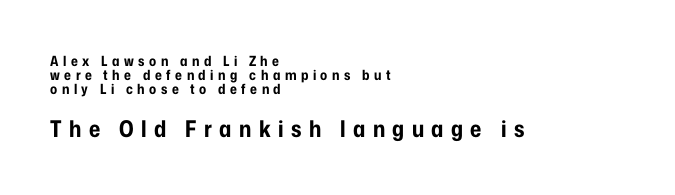
Q: Is the text bold? A: Yes.
Q: Is the text italic (slanted)? A: No, it is upright.
Q: Is the text underlined? A: No.
Q: How is the paragraph aligned? A: Left-aligned.
Q: Is the spacing between letters normal or unusually wide? A: Unusually wide.
Q: Is the spacing between lines tight, normal or loose? A: Tight.
Q: Which block of text is set in a larger size, the first (top) or the second (bottom)? A: The second (bottom) one.
